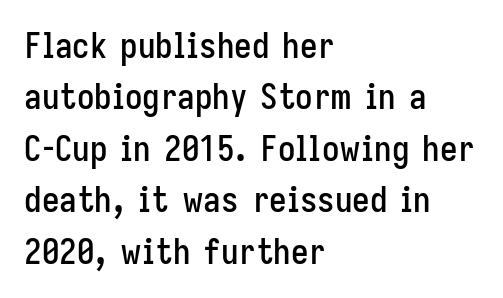
{"serif": "no", "italic": "no", "width": "condensed", "stroke_contrast": "low", "x_height": "medium", "monospaced": "no", "underline": "no", "align": "left", "line_spacing": "normal", "line_spacing_ratio": 1.47, "letter_spacing": "normal", "letter_spacing_em": 0.0, "glyph_px": 35}
